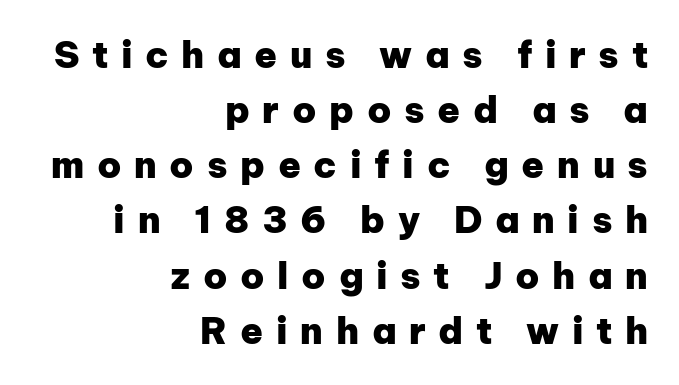
Examine the stroke ends and you'll find no serifs. Does the copy run flush right? Yes — the right margin is perfectly even. The rendering uses natural spacing where letterforms have individual widths. The rendering inserts visible extra space after every character.
